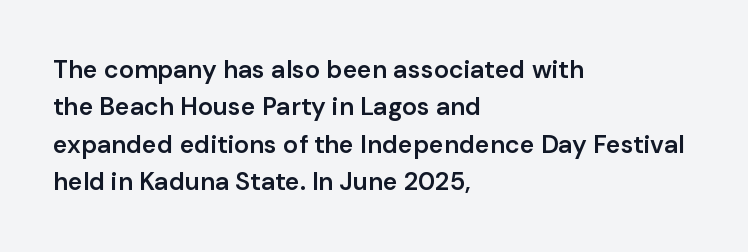
Q: Is the text bold? A: Semi-bold.
Q: Is the text italic (slanted)? A: No, it is upright.
Q: Is the text underlined? A: No.
Q: How is the paragraph aligned? A: Left-aligned.
Q: Is the spacing between letters normal or unusually wide? A: Normal.
Q: Is the spacing between lines tight, normal or loose? A: Normal.
